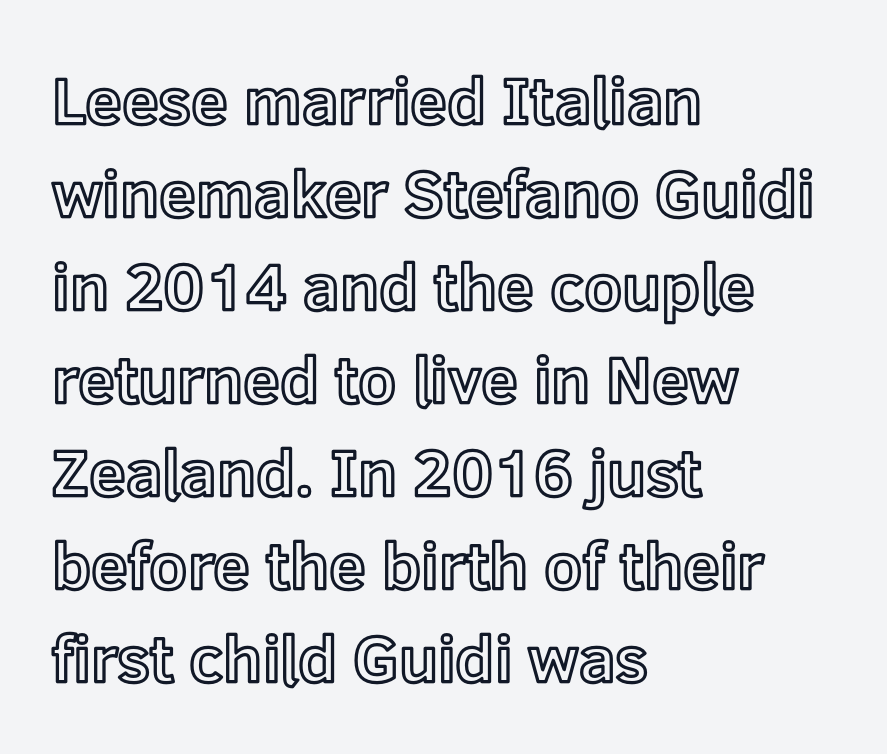
The image shows 66 px text type, upright; set left-aligned, normal line spacing (1.41x), normal letter spacing, not underlined; a medium x-height.
